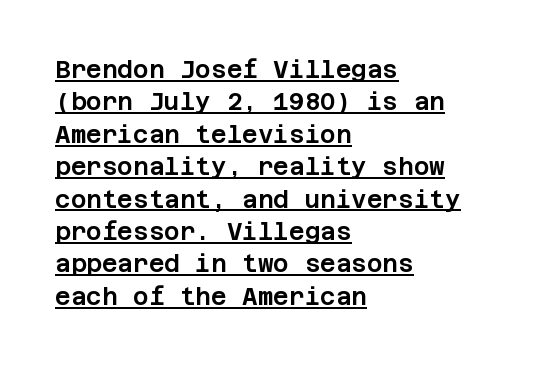
{"italic": "no", "underline": "yes", "align": "left", "line_spacing": "normal", "line_spacing_ratio": 1.35, "letter_spacing": "normal", "letter_spacing_em": 0.0, "glyph_px": 24}
